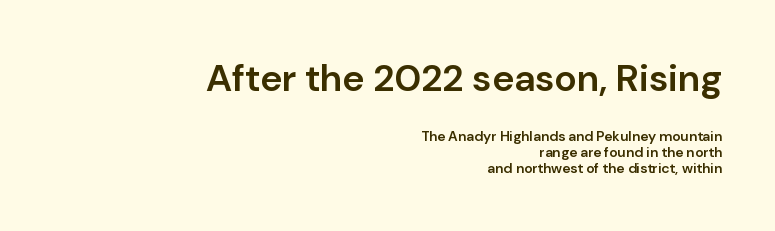
{"serif": "no", "italic": "no", "bold": "semi", "weight": "semibold", "width": "normal", "stroke_contrast": "low", "x_height": "medium", "monospaced": "no", "underline": "no", "align": "right", "line_spacing": "tight", "line_spacing_ratio": 1.14, "letter_spacing": "normal", "letter_spacing_em": 0.0, "larger_block": "first", "size_ratio": 2.71, "glyph_px": 38}
